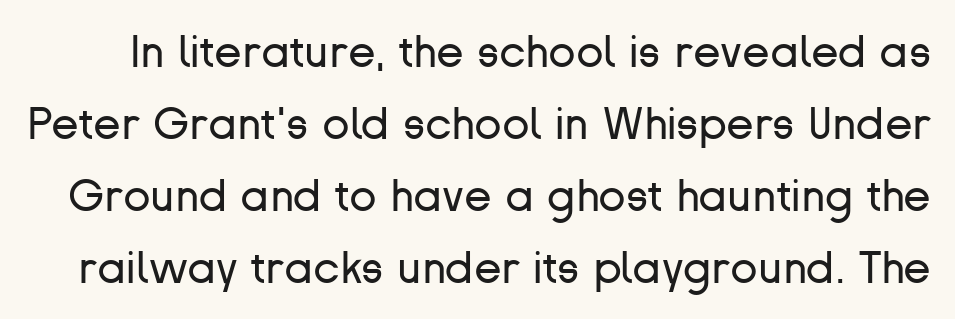
The image shows 45 px regular-weight sans-serif type, upright; set normal line spacing (1.6x), normal letter spacing, not underlined; low stroke contrast and a medium x-height.
